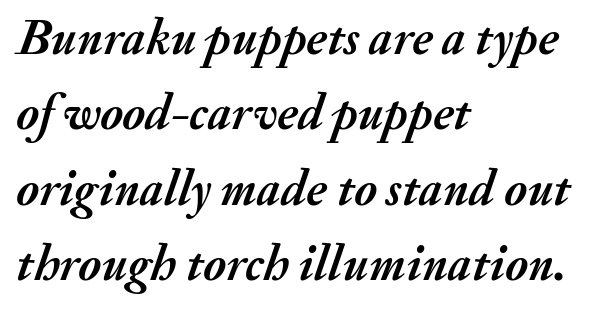
{"italic": "yes", "lean": "right", "slant_degrees": 20, "bold": "yes", "weight": "semibold", "width": "normal", "stroke_contrast": "medium", "x_height": "small", "monospaced": "no", "underline": "no", "align": "left", "line_spacing": "normal", "line_spacing_ratio": 1.51, "letter_spacing": "normal", "letter_spacing_em": 0.0, "glyph_px": 50}
